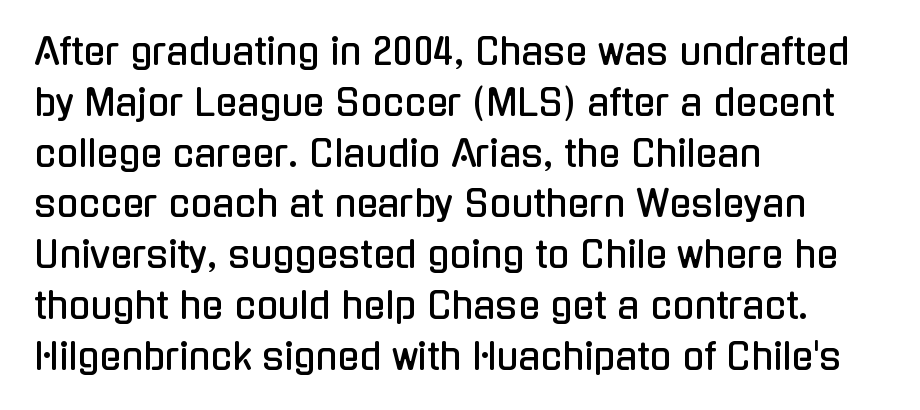
The image shows 36 px condensed sans-serif type, upright; set left-aligned, normal line spacing (1.41x), normal letter spacing, not underlined; low stroke contrast and a medium x-height.
